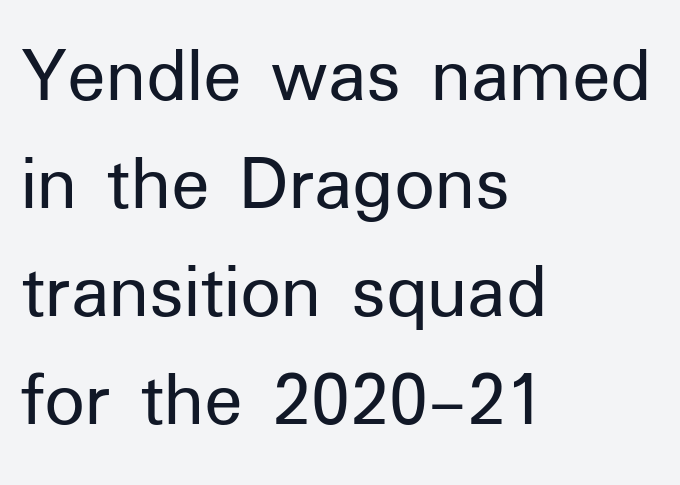
Posture: straight, roman, zero tilt. The ragged edge is on the right, which tells us the setting is flush left. Horizontal bands of white between lines are of average thickness. The weight would be labelled regular, book, light, or lighter still. Character widths vary here, with narrow letters taking less room than wide ones.
